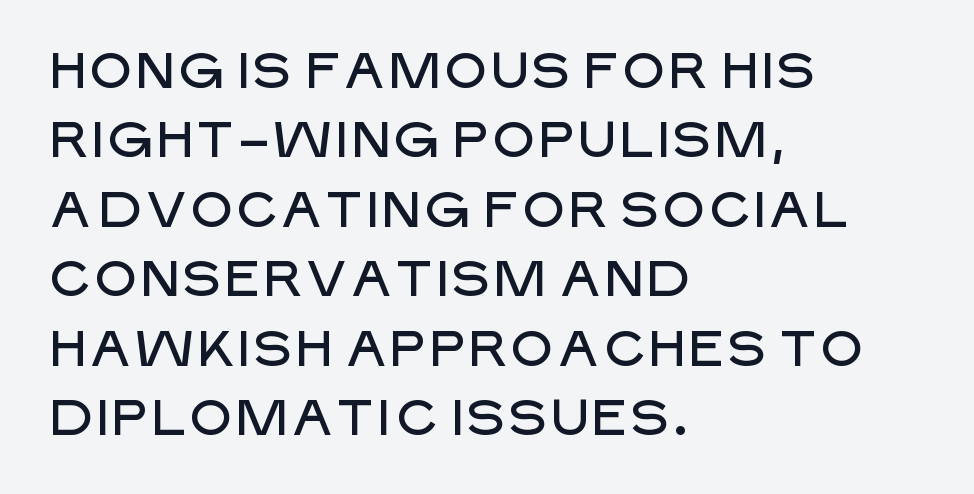
Between one letter and the next there's only the usual sliver of space. Here the designer chose a conventional face with non-uniform glyph widths. I'd call this a sans setting — the letters go barefoot. The lines sit at an ordinary, default distance from one another. Letters rest on an invisible, unmarked baseline.
